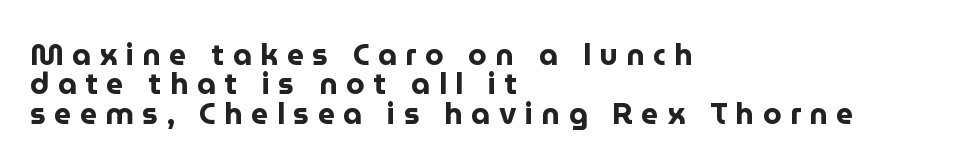
{"serif": "no", "italic": "no", "bold": "yes", "weight": "bold", "width": "normal", "stroke_contrast": "low", "x_height": "medium", "monospaced": "no", "underline": "no", "align": "left", "line_spacing": "tight", "line_spacing_ratio": 0.98, "letter_spacing": "wide", "letter_spacing_em": 0.28, "glyph_px": 30}
